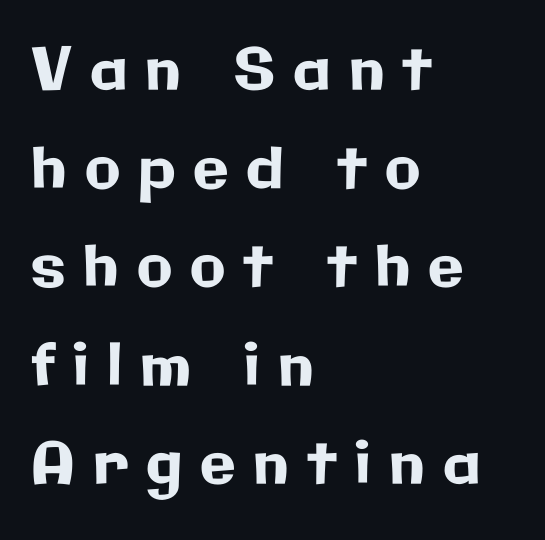
{"serif": "no", "italic": "no", "width": "normal", "stroke_contrast": "low", "x_height": "medium", "monospaced": "no", "underline": "no", "align": "left", "line_spacing": "normal", "line_spacing_ratio": 1.7, "letter_spacing": "wide", "letter_spacing_em": 0.31, "glyph_px": 58}
